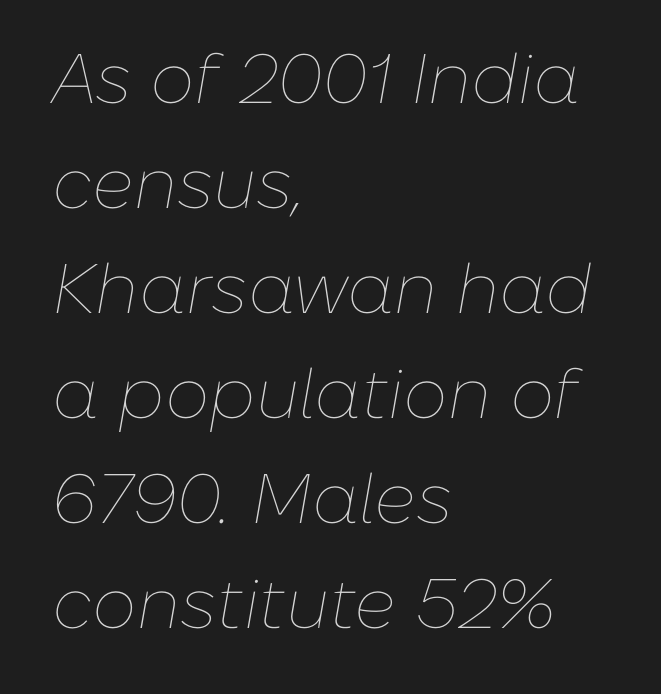
The image shows 70 px thin type, italic (leaning right); set left-aligned, normal line spacing (1.5x), normal letter spacing, not underlined; low stroke contrast and a medium x-height.
